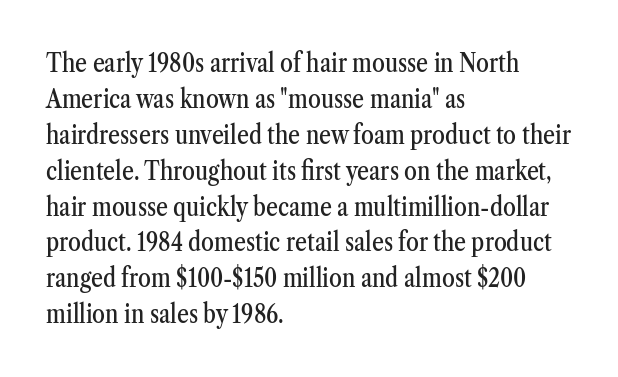
{"italic": "no", "underline": "no", "align": "left", "line_spacing": "normal", "line_spacing_ratio": 1.38, "letter_spacing": "normal", "letter_spacing_em": 0.0, "glyph_px": 26}
